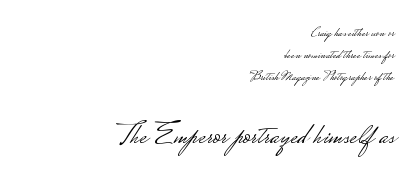
The rendering anchors every line to the right-hand side. Spacing between characters is what you'd get straight out of the box. This sample has the flowing, uneven cadence of proportional lettering. The font is comparable to plain body text, perhaps lighter. The face used here is a sans, in the tradition of grotesques and geometrics.
